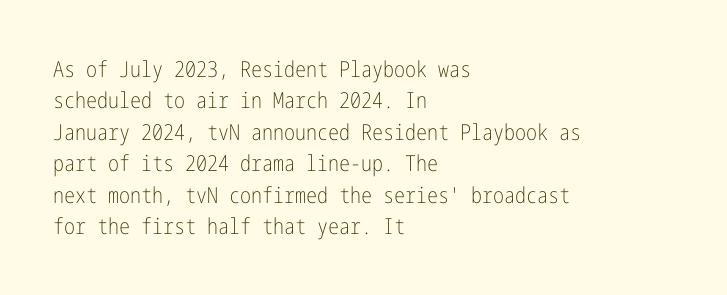
The image shows 22 px text type, upright; set left-aligned, normal line spacing (1.43x), normal letter spacing, not underlined.
